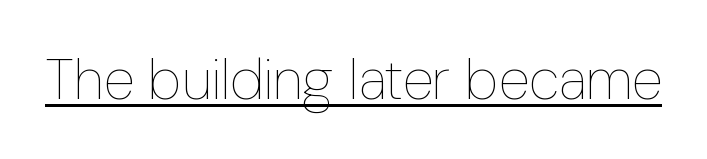
The image shows 57 px thin, condensed type, upright; set normal letter spacing, underlined; low stroke contrast and a medium x-height.
